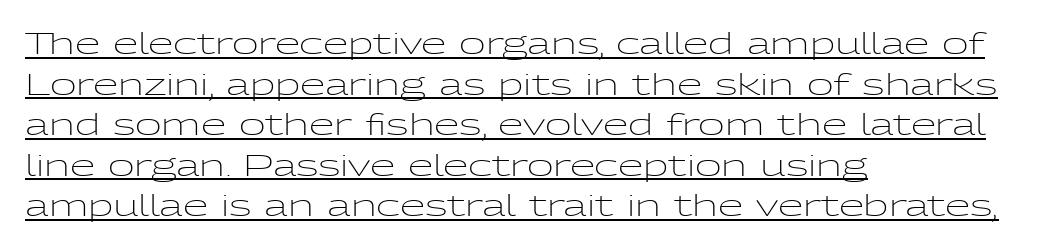
Leading matches the norm, producing a regular column. What decoration does the sample have? An underline. Horizontal alignment here is leftward, the default for most running prose. You can tell it's not italic because the verticals are truly vertical.
